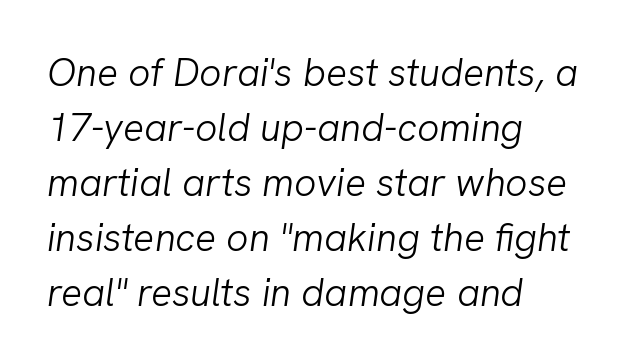
Q: Is the text bold? A: No.
Q: Is the text italic (slanted)? A: Yes, it leans right by about 8 degrees.
Q: Is the text underlined? A: No.
Q: How is the paragraph aligned? A: Left-aligned.
Q: Is the spacing between letters normal or unusually wide? A: Normal.
Q: Is the spacing between lines tight, normal or loose? A: Normal.
Q: Width (condensed, normal, or wide)? A: Normal.
Q: Stroke contrast? A: Low.
Q: x-height? A: Medium.
Q: Monospaced? A: No.
